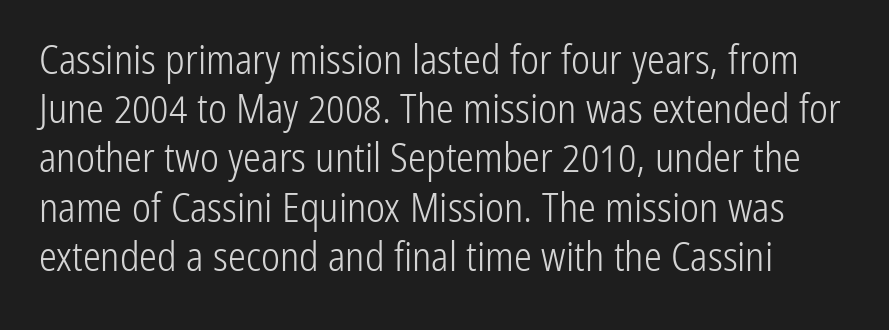
The text was rendered using a sans face with plain stroke endings. Is there any slant? The stems are plumb. Each letter keeps its own natural width here, so spacing adapts to shape. The words here are not underlined. The letterforms sit shoulder to shoulder at normal distance.
